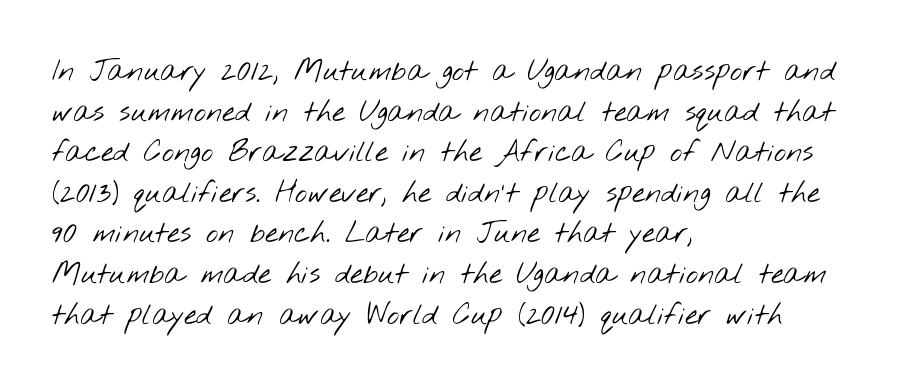
Character widths vary here, with narrow letters taking less room than wide ones. Students, observe: this is what conventionally led text looks like. Standard letterfit; no display-style spreading of the glyphs. You can tell from the bare stems that sans-serif type was used.
